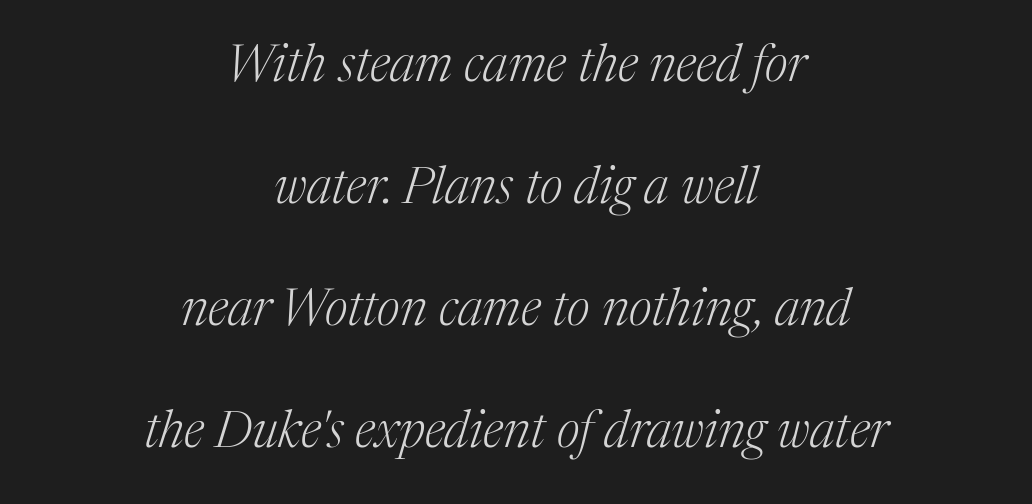
Q: Is the text bold? A: No.
Q: Is the text italic (slanted)? A: Yes, it leans right by about 17 degrees.
Q: Is the typeface a serif or a sans-serif typeface? A: Serif.
Q: Is the text underlined? A: No.
Q: How is the paragraph aligned? A: Centered.
Q: Is the spacing between letters normal or unusually wide? A: Normal.
Q: Is the spacing between lines tight, normal or loose? A: Loose.
Q: Width (condensed, normal, or wide)? A: Normal.
Q: Stroke contrast? A: Medium.
Q: x-height? A: Medium.
Q: Monospaced? A: No.
